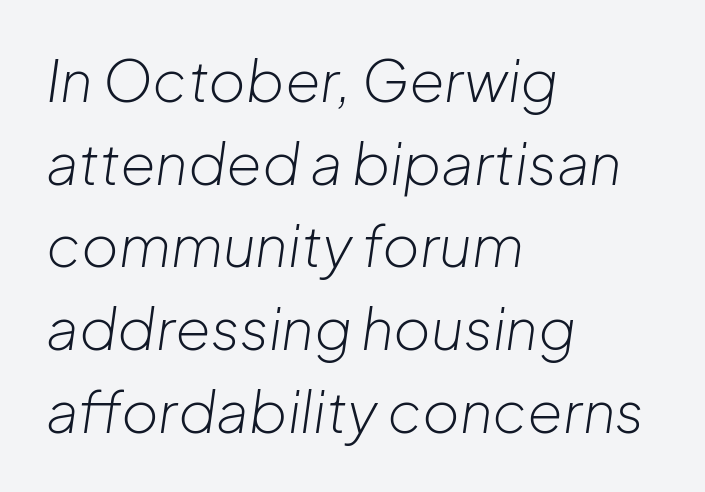
Q: Is the text bold? A: No.
Q: Is the text italic (slanted)? A: Yes, it leans right by about 8 degrees.
Q: Is the text underlined? A: No.
Q: How is the paragraph aligned? A: Left-aligned.
Q: Is the spacing between letters normal or unusually wide? A: Normal.
Q: Is the spacing between lines tight, normal or loose? A: Normal.
Q: Width (condensed, normal, or wide)? A: Normal.
Q: Stroke contrast? A: Low.
Q: x-height? A: Medium.
Q: Monospaced? A: No.
